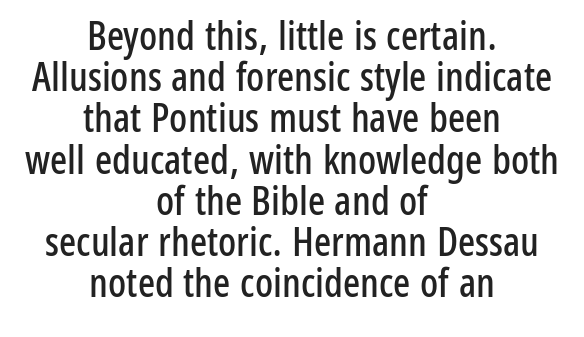
{"serif": "no", "italic": "no", "width": "condensed", "stroke_contrast": "low", "x_height": "medium", "monospaced": "no", "underline": "no", "align": "center", "line_spacing": "tight", "line_spacing_ratio": 1.03, "letter_spacing": "normal", "letter_spacing_em": 0.0, "glyph_px": 40}
